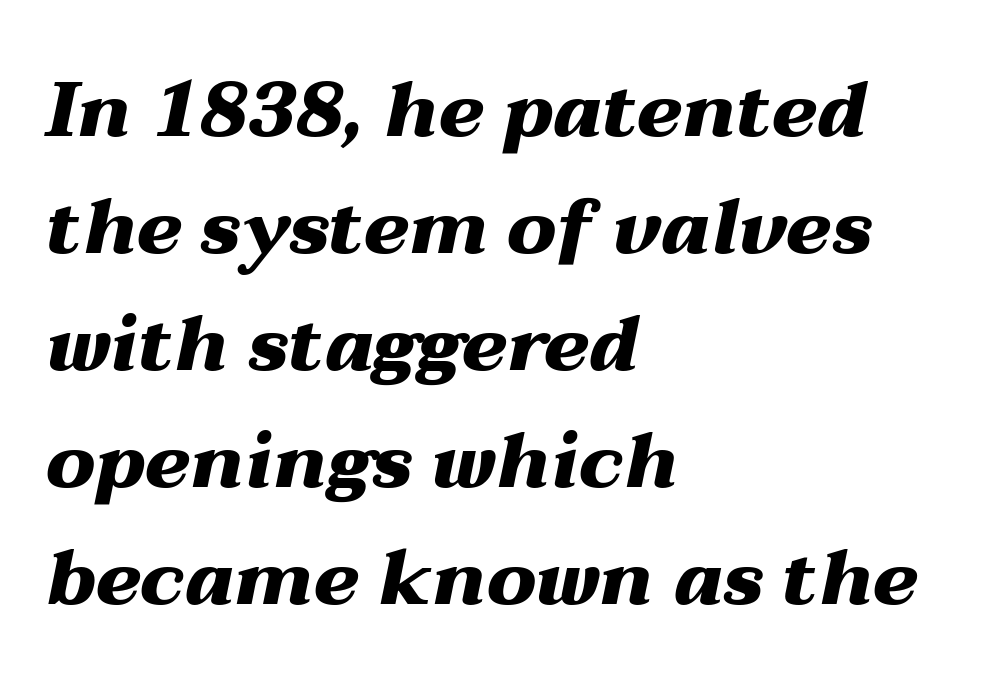
The typography opts for an oblique posture over an upright one. These lines keep a tight, regular rhythm from letter to letter. Looks like regular typesetting: each glyph gets only the width it needs. Plenty of ink on the page — the face is bold. The rendering anchors every line to the left-hand side. Words float on clear page, feet unadorned.
